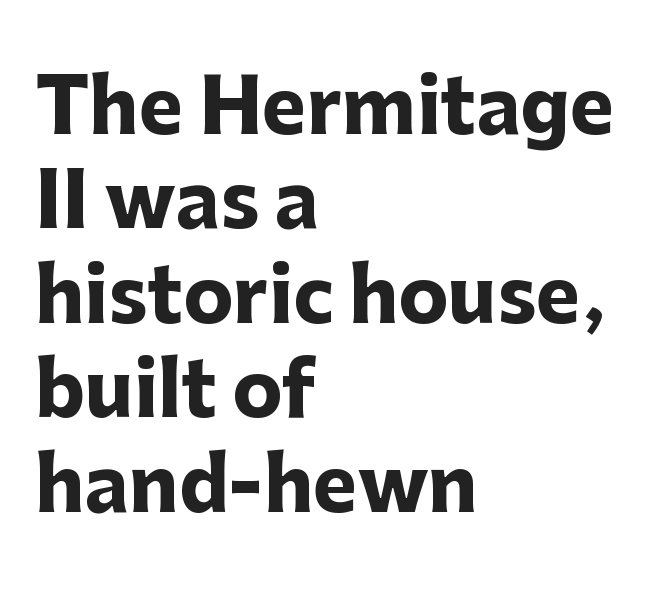
The image shows 75 px heavy sans-serif type, upright; set left-aligned, normal line spacing (1.26x), normal letter spacing, not underlined; low stroke contrast and a medium x-height.
